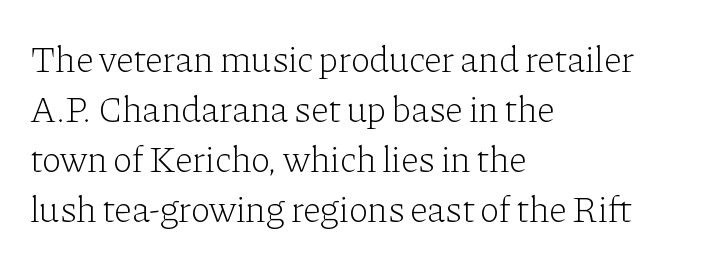
Stems and bowls with no extra thickness — not bold. The face used here is proportionally spaced, like ordinary book or web type. The characters display serif detailing at their extremities. The passage shown stacks its lines at a standard gap. The specimen omits any rule beneath the text block's lines. Posture: vertical.
